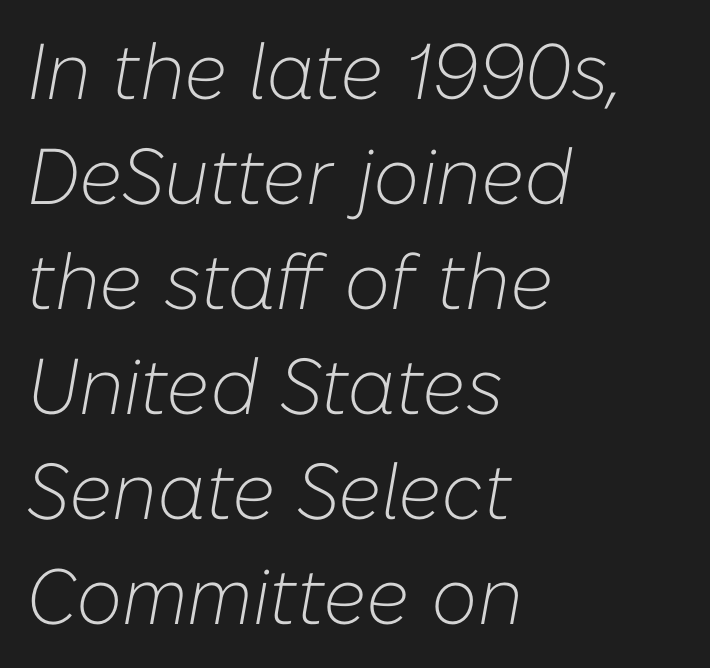
Q: Is the text bold? A: No.
Q: Is the text italic (slanted)? A: Yes, it leans right by about 10 degrees.
Q: Is the text underlined? A: No.
Q: How is the paragraph aligned? A: Left-aligned.
Q: Is the spacing between letters normal or unusually wide? A: Normal.
Q: Is the spacing between lines tight, normal or loose? A: Normal.
Q: Width (condensed, normal, or wide)? A: Normal.
Q: Stroke contrast? A: Low.
Q: x-height? A: Medium.
Q: Monospaced? A: No.
